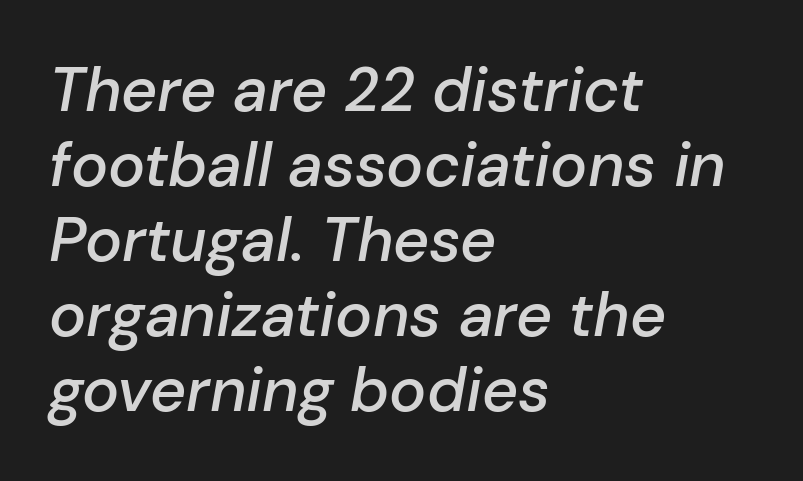
{"italic": "yes", "lean": "right", "slant_degrees": 10, "bold": "semi", "weight": "semibold", "width": "normal", "stroke_contrast": "low", "x_height": "medium", "monospaced": "no", "underline": "no", "align": "left", "line_spacing_ratio": 1.21, "letter_spacing": "normal", "letter_spacing_em": 0.0, "glyph_px": 62}
